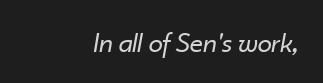
Summary of weight: not heavy and not bold. Quick note: italic. Each row of text sits above clean, open space. All the whitespace from short lines collects on the left. Inter-character spacing is left at the font's built-in metrics.
